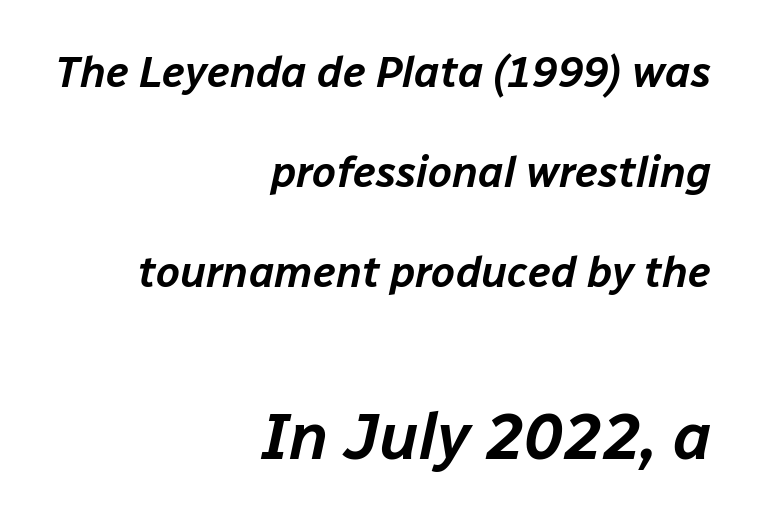
{"italic": "yes", "lean": "right", "slant_degrees": 12, "width": "normal", "stroke_contrast": "low", "x_height": "medium", "monospaced": "no", "underline": "no", "align": "right", "line_spacing": "loose", "line_spacing_ratio": 2.32, "letter_spacing": "normal", "letter_spacing_em": 0.0, "larger_block": "second", "size_ratio": 1.51, "glyph_px": 65}
